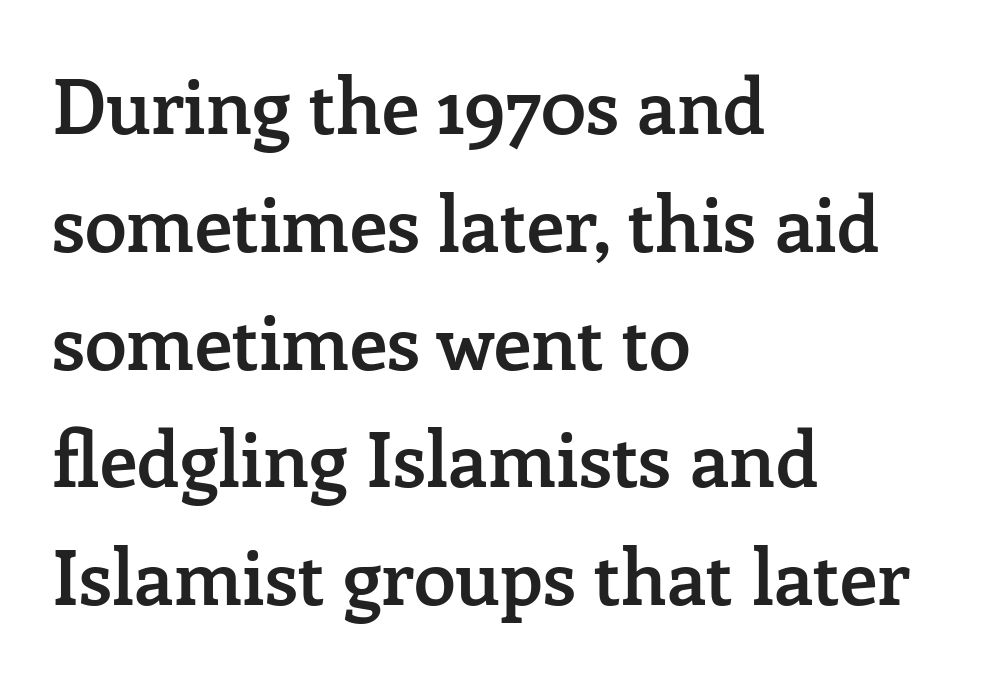
{"serif": "yes", "italic": "no", "bold": "semi", "weight": "semibold", "width": "normal", "stroke_contrast": "low", "x_height": "medium", "monospaced": "no", "underline": "no", "align": "left", "line_spacing": "normal", "line_spacing_ratio": 1.55, "letter_spacing": "normal", "letter_spacing_em": 0.0, "glyph_px": 76}
